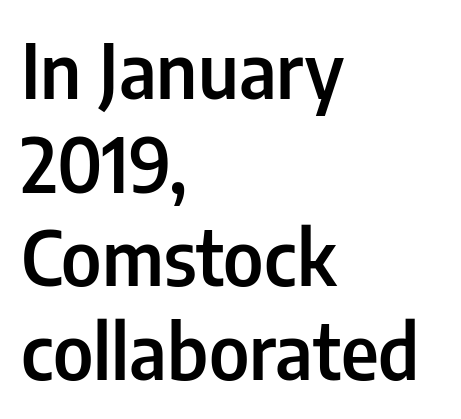
Q: Is the text bold? A: Semi-bold.
Q: Is the text italic (slanted)? A: No, it is upright.
Q: Is the typeface a serif or a sans-serif typeface? A: Sans-serif.
Q: Is the text underlined? A: No.
Q: How is the paragraph aligned? A: Left-aligned.
Q: Is the spacing between letters normal or unusually wide? A: Normal.
Q: Is the spacing between lines tight, normal or loose? A: Normal.
Q: Width (condensed, normal, or wide)? A: Condensed.
Q: Stroke contrast? A: Low.
Q: x-height? A: Medium.
Q: Monospaced? A: No.
